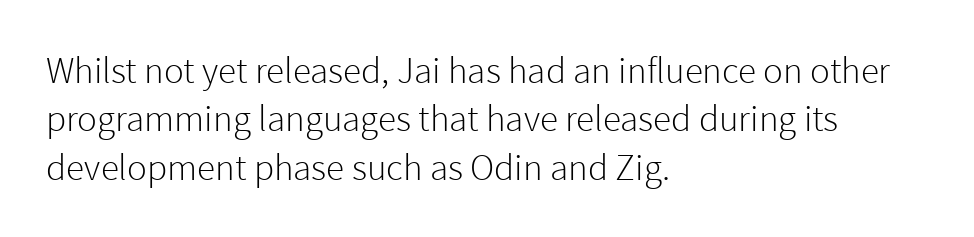
Q: Is the text bold? A: No.
Q: Is the text italic (slanted)? A: No, it is upright.
Q: Is the typeface a serif or a sans-serif typeface? A: Sans-serif.
Q: Is the text underlined? A: No.
Q: How is the paragraph aligned? A: Left-aligned.
Q: Is the spacing between letters normal or unusually wide? A: Normal.
Q: Is the spacing between lines tight, normal or loose? A: Normal.
Q: Width (condensed, normal, or wide)? A: Normal.
Q: x-height? A: Medium.
Q: Monospaced? A: No.
